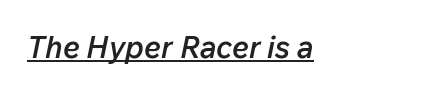
The passage shown is typed in a proportional face where columns would drift. Is there an underline? Yes — a line sits under the letters. You can tell it's italic because the verticals aren't actually vertical. In terms of weight, the rendering is demibold, just under bold. Characters follow at the spacing the type designer built in.
